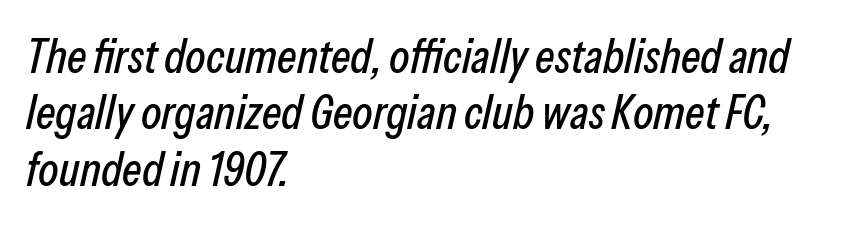
The image shows 47 px condensed type, italic (leaning right); set left-aligned, line spacing 1.2x, normal letter spacing, not underlined; low stroke contrast and a medium x-height.
